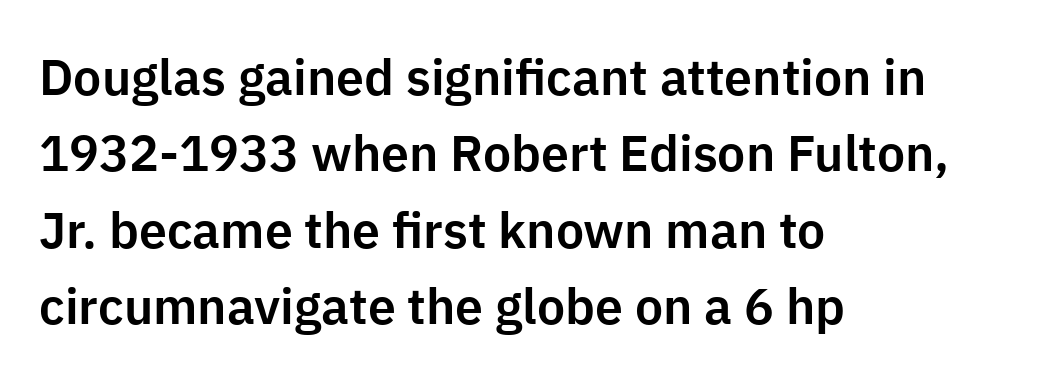
The image shows 50 px sans-serif type, upright; set left-aligned, normal line spacing (1.53x), normal letter spacing, not underlined; low stroke contrast and a medium x-height.
